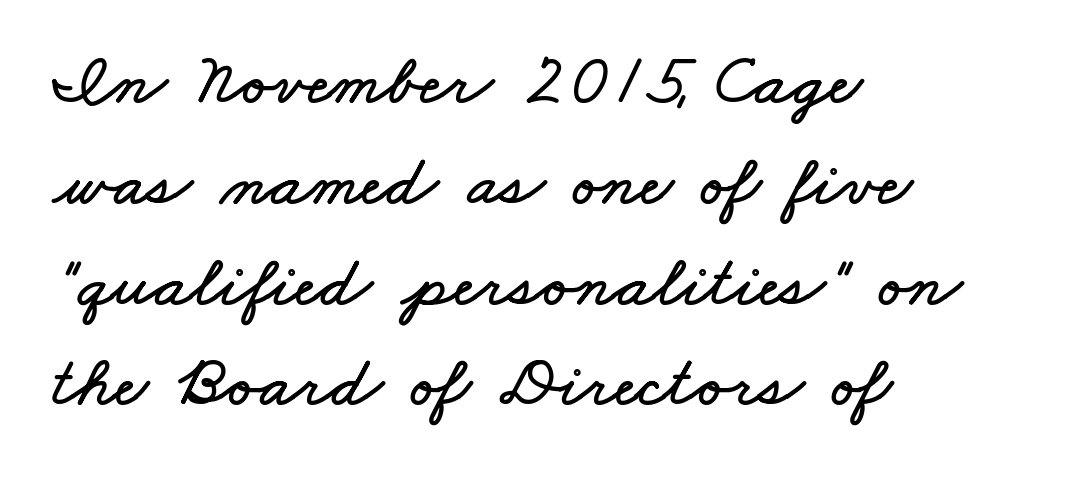
{"width": "wide", "stroke_contrast": "low", "x_height": "small", "monospaced": "no", "underline": "no", "align": "left", "line_spacing": "normal", "line_spacing_ratio": 1.4, "letter_spacing": "normal", "letter_spacing_em": 0.0, "glyph_px": 72}
